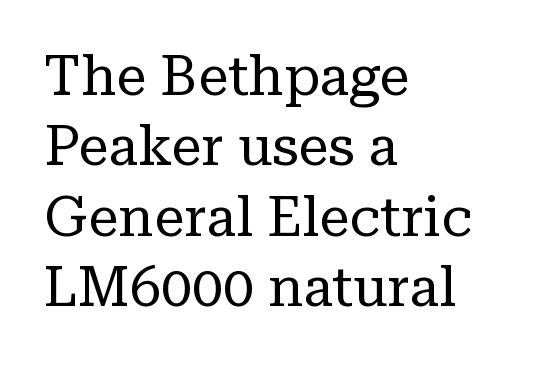
The image shows 55 px regular-weight serif type, upright; set left-aligned, normal line spacing (1.28x), normal letter spacing, not underlined; low stroke contrast and a medium x-height.
